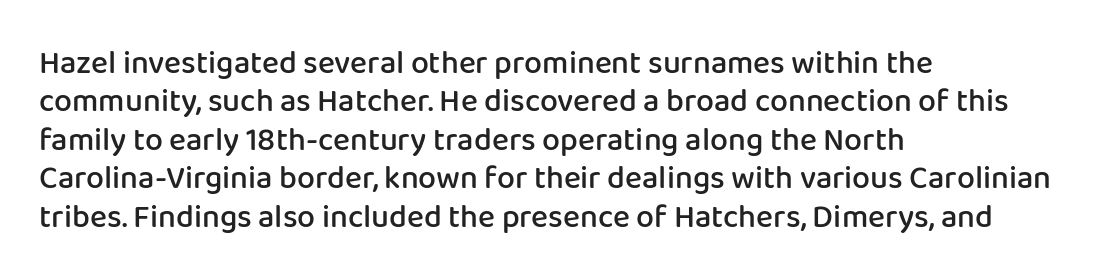
Q: Is the text bold? A: Semi-bold.
Q: Is the text italic (slanted)? A: No, it is upright.
Q: Is the typeface a serif or a sans-serif typeface? A: Sans-serif.
Q: Is the text underlined? A: No.
Q: How is the paragraph aligned? A: Left-aligned.
Q: Is the spacing between letters normal or unusually wide? A: Normal.
Q: Width (condensed, normal, or wide)? A: Normal.
Q: Stroke contrast? A: Low.
Q: x-height? A: Medium.
Q: Monospaced? A: No.
